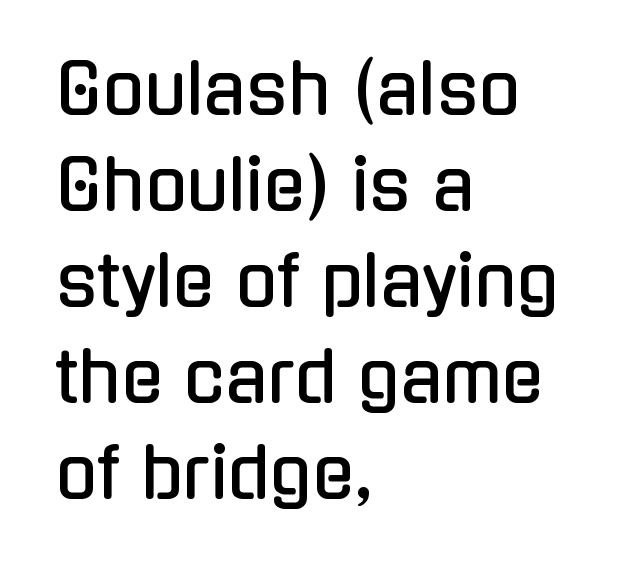
The image shows 69 px condensed sans-serif type, upright; set left-aligned, normal line spacing (1.39x), normal letter spacing, not underlined; low stroke contrast and a medium x-height.
